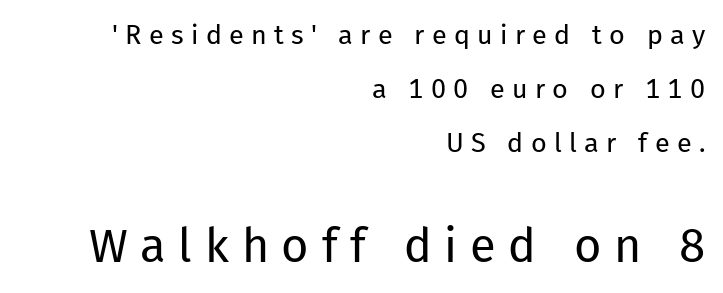
Caption: upper text group reduced, lower text group enlarged. No extra ink here — the face is not bold. The leading is generous, giving the passage an open texture. In CSS terms this would be text-align: right. The space beneath each line is pristine and unruled. Are there feet on the stems? There aren't — it's a sans.
